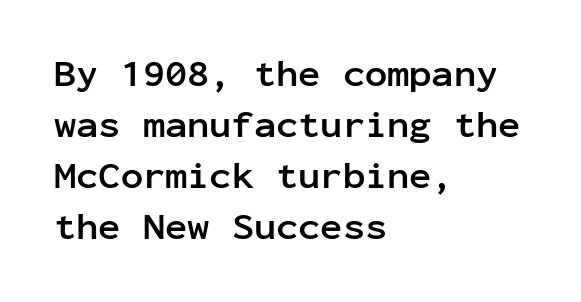
The image shows 37 px semibold sans-serif type, upright, monospaced; set left-aligned, normal line spacing (1.38x), normal letter spacing, not underlined; low stroke contrast and a medium x-height.
